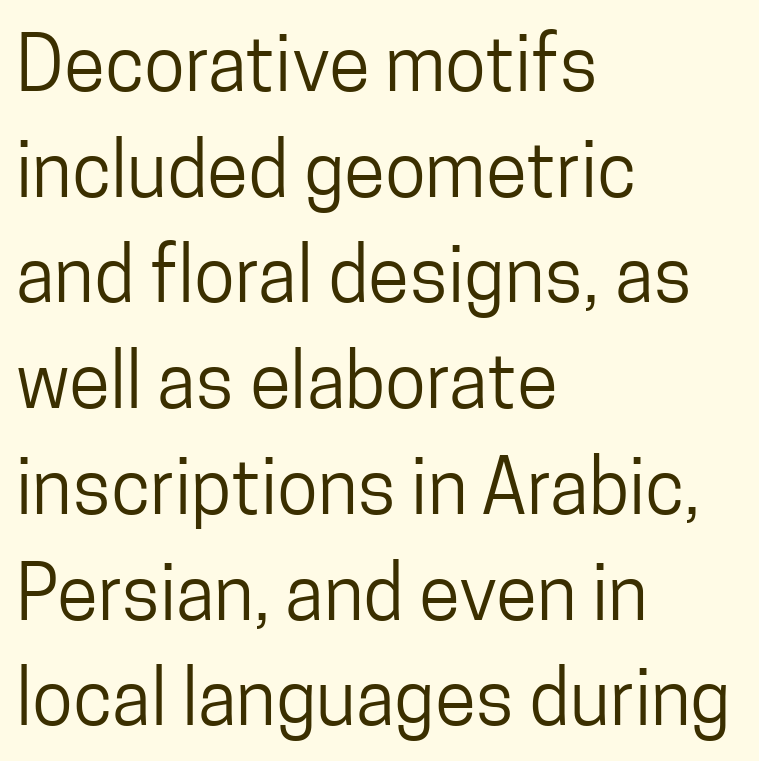
The image shows 75 px regular-weight, condensed sans-serif type, upright; set left-aligned, normal line spacing (1.41x), normal letter spacing, not underlined; low stroke contrast and a medium x-height.
